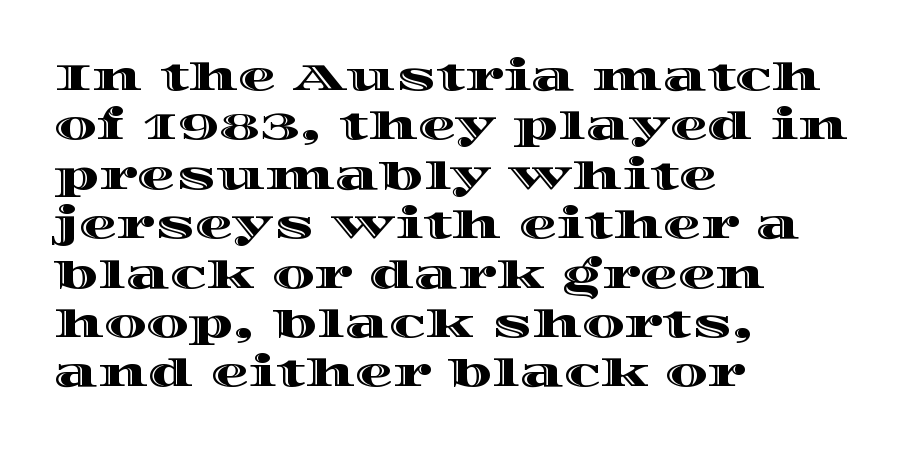
The image shows 38 px wide type, upright; set left-aligned, normal line spacing (1.3x), normal letter spacing, not underlined; a large x-height.
